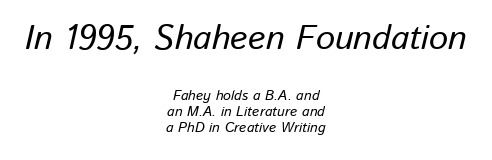
The image shows 34 px text type, italic (leaning right); set centered, tight line spacing (1.15x), normal letter spacing, not underlined; the first (top) block is 2.43x larger; low stroke contrast and a medium x-height.
